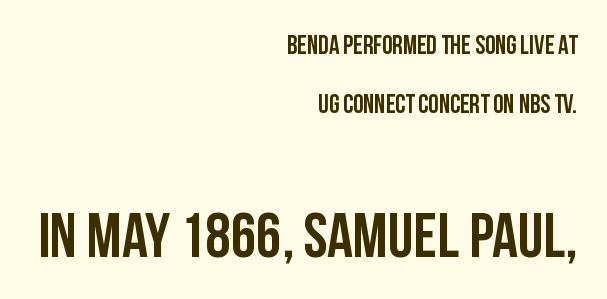
Q: Is the text italic (slanted)? A: No, it is upright.
Q: Is the typeface a serif or a sans-serif typeface? A: Sans-serif.
Q: Is the text underlined? A: No.
Q: How is the paragraph aligned? A: Right-aligned.
Q: Is the spacing between letters normal or unusually wide? A: Normal.
Q: Is the spacing between lines tight, normal or loose? A: Loose.
Q: Which block of text is set in a larger size, the first (top) or the second (bottom)? A: The second (bottom) one.
Q: Width (condensed, normal, or wide)? A: Condensed.
Q: Stroke contrast? A: Low.
Q: x-height? A: Large.
Q: Monospaced? A: No.
